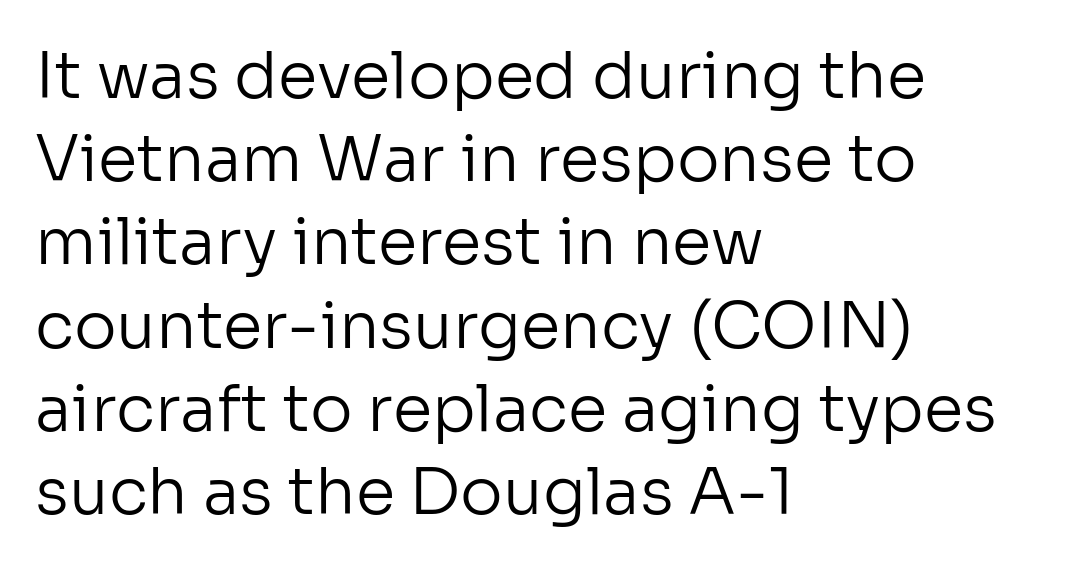
The image shows 64 px regular-weight sans-serif type, upright; set left-aligned, normal line spacing (1.3x), normal letter spacing, not underlined; low stroke contrast and a medium x-height.
